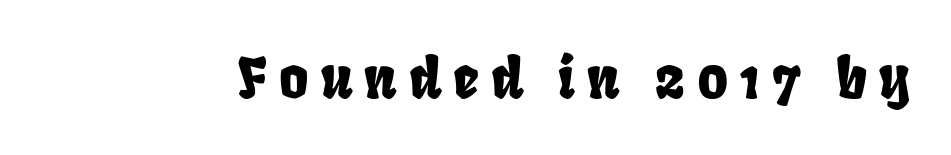
{"serif": "no", "width": "condensed", "stroke_contrast": "low", "x_height": "large", "monospaced": "no", "underline": "no", "letter_spacing": "wide", "letter_spacing_em": 0.21, "glyph_px": 56}
